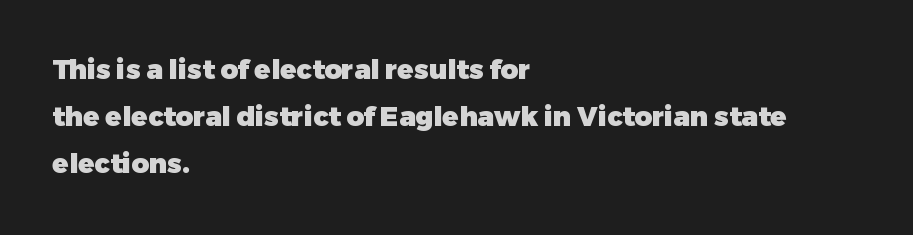
The image shows 27 px bold type, upright; set left-aligned, line spacing 1.74x, normal letter spacing, not underlined.
